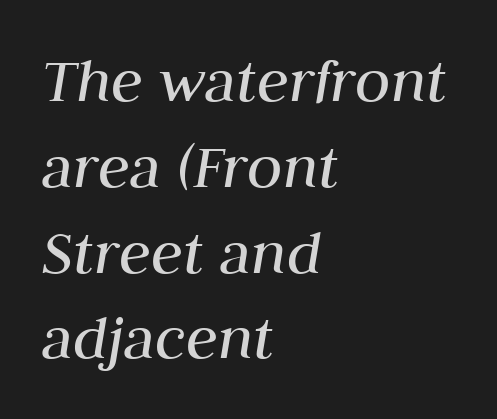
The image shows 65 px regular-weight type, italic (leaning right); set left-aligned, normal line spacing (1.32x), normal letter spacing, not underlined; medium stroke contrast and a medium x-height.
